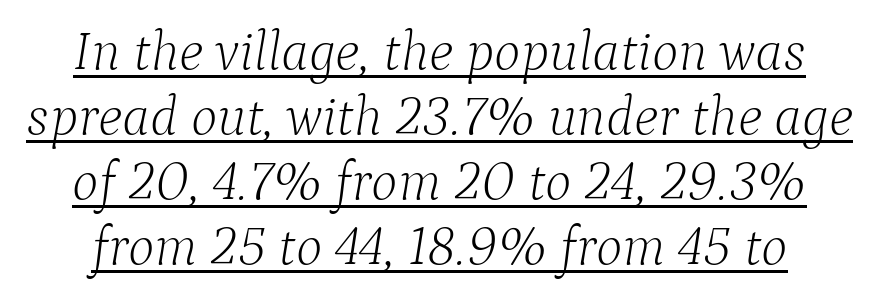
Q: Is the text bold? A: No.
Q: Is the text italic (slanted)? A: Yes, it leans right by about 9 degrees.
Q: Is the typeface a serif or a sans-serif typeface? A: Serif.
Q: Is the text underlined? A: Yes.
Q: Is the spacing between letters normal or unusually wide? A: Normal.
Q: Width (condensed, normal, or wide)? A: Normal.
Q: Stroke contrast? A: Low.
Q: x-height? A: Medium.
Q: Monospaced? A: No.
